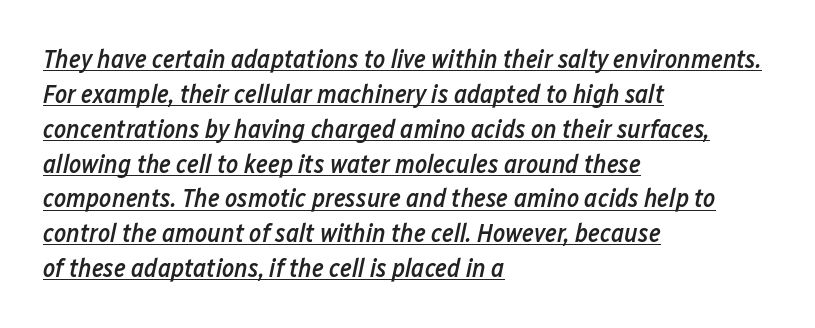
{"italic": "yes", "lean": "right", "slant_degrees": 12, "bold": "semi", "underline": "yes", "align": "left", "line_spacing": "normal", "line_spacing_ratio": 1.34, "letter_spacing": "normal", "letter_spacing_em": 0.0, "glyph_px": 26}
